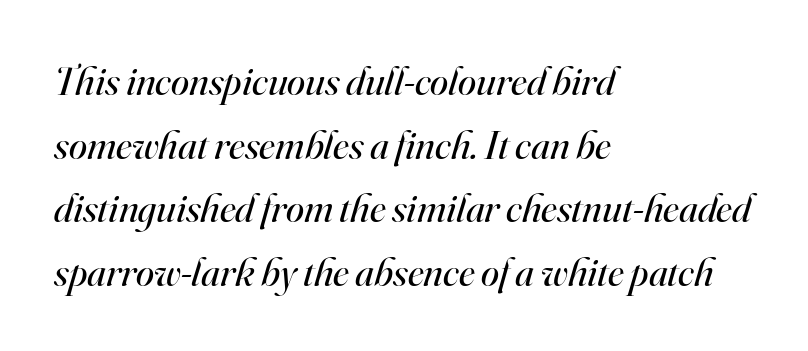
The image shows 41 px regular-weight serif type, italic (leaning right); set left-aligned, normal line spacing (1.55x), normal letter spacing, not underlined; high stroke contrast and a small x-height.
